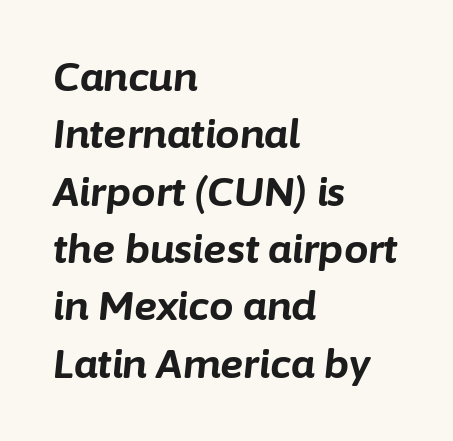
Q: Is the text bold? A: Yes.
Q: Is the text italic (slanted)? A: Yes, it leans right by about 6 degrees.
Q: Is the text underlined? A: No.
Q: How is the paragraph aligned? A: Left-aligned.
Q: Is the spacing between letters normal or unusually wide? A: Normal.
Q: Is the spacing between lines tight, normal or loose? A: Normal.
Q: Width (condensed, normal, or wide)? A: Normal.
Q: Stroke contrast? A: Low.
Q: x-height? A: Medium.
Q: Monospaced? A: No.
